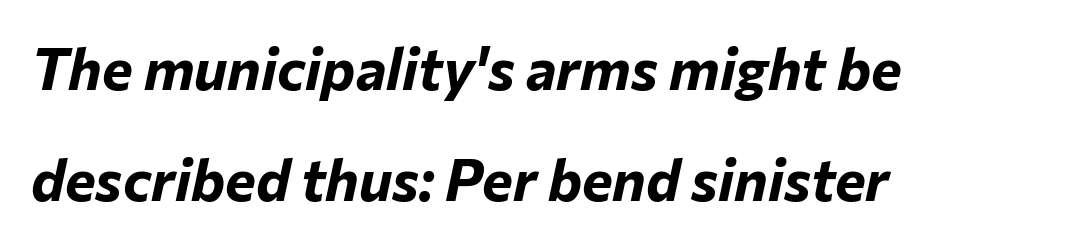
The image shows 58 px bold type, italic (leaning right); set left-aligned, loose line spacing (1.92x), normal letter spacing, not underlined; low stroke contrast and a medium x-height.
